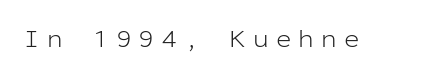
Q: Is the text bold? A: No.
Q: Is the text italic (slanted)? A: No, it is upright.
Q: Is the text underlined? A: No.
Q: Is the spacing between letters normal or unusually wide? A: Unusually wide.
